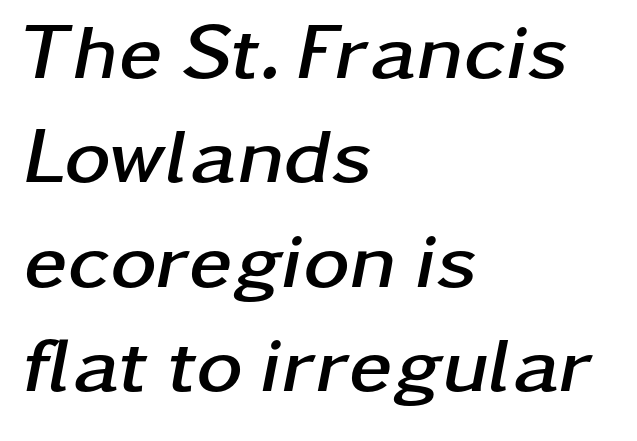
The foot of each line stays bare and open. If you drew a line through each stem, it would be angled. Here the designer chose a conventional face with non-uniform glyph widths. Weight: bold. Horizontal alignment here is leftward, the default for most running prose.
